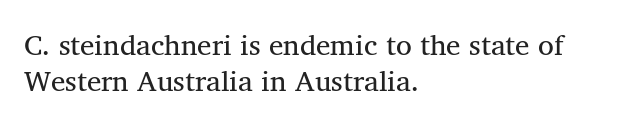
{"serif": "yes", "italic": "no", "bold": "no", "weight": "regular", "width": "normal", "stroke_contrast": "medium", "x_height": "medium", "monospaced": "no", "underline": "no", "align": "left", "line_spacing_ratio": 1.23, "letter_spacing": "normal", "letter_spacing_em": 0.0, "glyph_px": 29}
